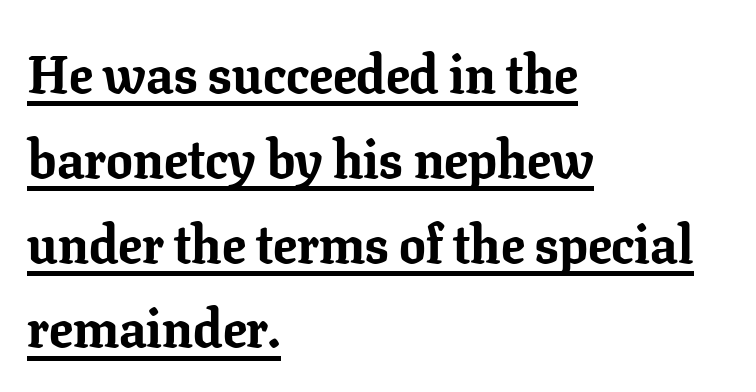
The image shows 53 px bold serif type, upright; set left-aligned, normal line spacing (1.6x), normal letter spacing, underlined; low stroke contrast and a medium x-height.
